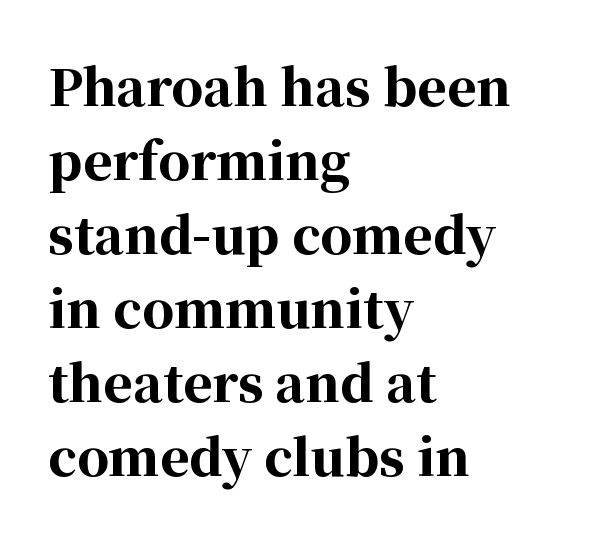
Q: Is the text bold? A: Yes.
Q: Is the text italic (slanted)? A: No, it is upright.
Q: Is the typeface a serif or a sans-serif typeface? A: Serif.
Q: Is the text underlined? A: No.
Q: How is the paragraph aligned? A: Left-aligned.
Q: Is the spacing between letters normal or unusually wide? A: Normal.
Q: Is the spacing between lines tight, normal or loose? A: Normal.
Q: Width (condensed, normal, or wide)? A: Normal.
Q: Stroke contrast? A: High.
Q: x-height? A: Medium.
Q: Monospaced? A: No.
